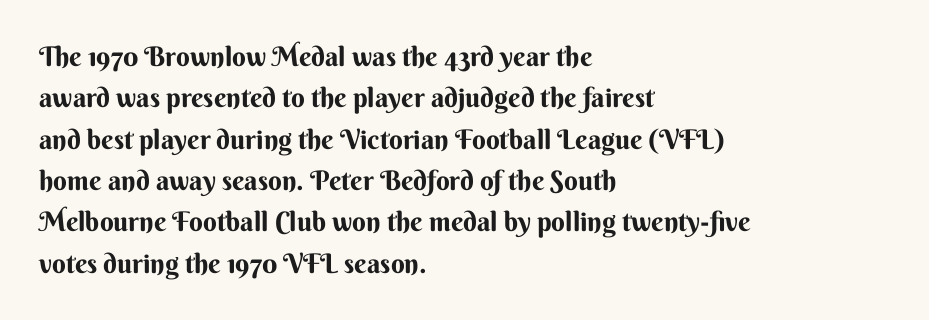
{"italic": "no", "underline": "no", "align": "left", "line_spacing": "normal", "line_spacing_ratio": 1.53, "letter_spacing": "normal", "letter_spacing_em": 0.0, "glyph_px": 27}
